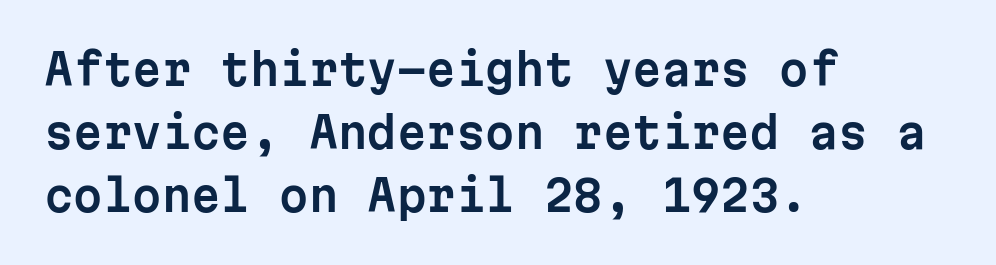
{"serif": "no", "italic": "no", "width": "normal", "stroke_contrast": "low", "x_height": "medium", "monospaced": "yes", "underline": "no", "align": "left", "line_spacing": "normal", "line_spacing_ratio": 1.5, "letter_spacing": "normal", "letter_spacing_em": 0.0, "glyph_px": 42}
